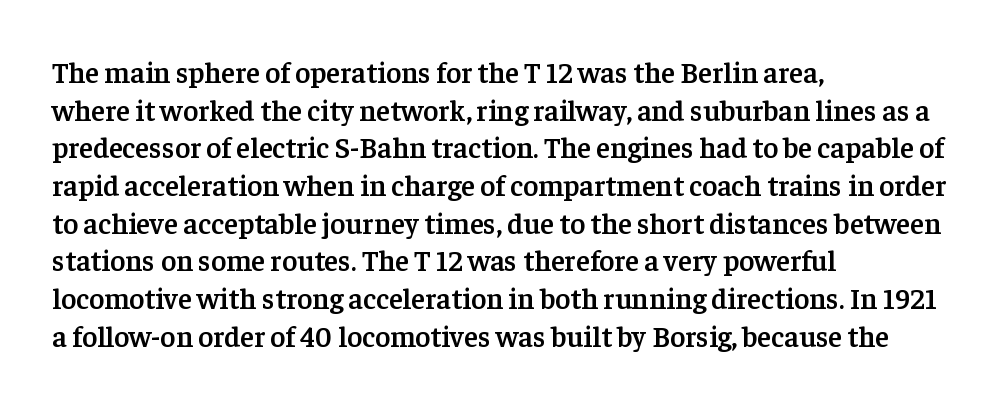
{"serif": "yes", "italic": "no", "bold": "semi", "weight": "semibold", "width": "normal", "stroke_contrast": "low", "x_height": "medium", "monospaced": "no", "underline": "no", "align": "left", "line_spacing": "normal", "line_spacing_ratio": 1.3, "letter_spacing": "normal", "letter_spacing_em": 0.0, "glyph_px": 29}
